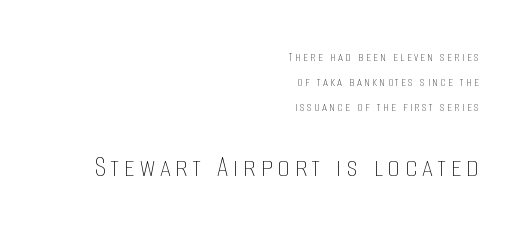
{"italic": "no", "bold": "no", "weight": "thin", "width": "condensed", "stroke_contrast": "low", "x_height": "large", "monospaced": "no", "underline": "no", "align": "right", "line_spacing_ratio": 1.8, "larger_block": "second", "size_ratio": 2.21, "glyph_px": 31}
